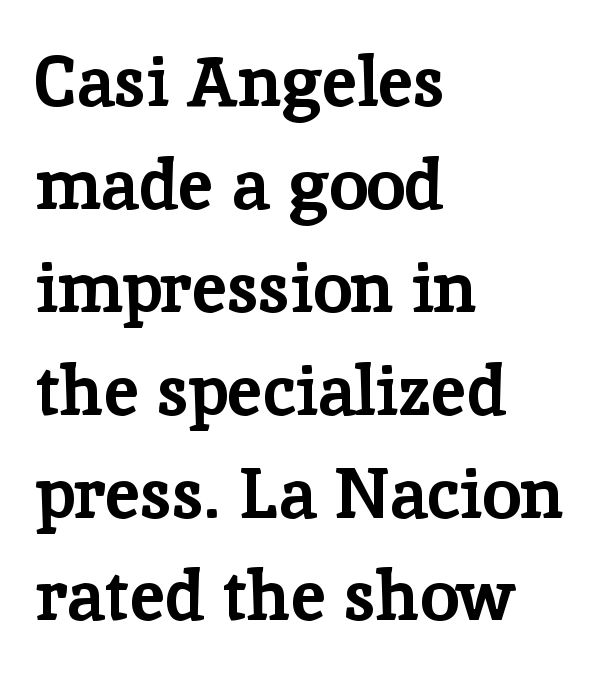
Just letters on the line, the space beneath them empty. Heavy-handed strokes throughout: this text is bold. Tracking value appears to be zero — textbook default spacing. The glyphs in this specimen are seriffed.
